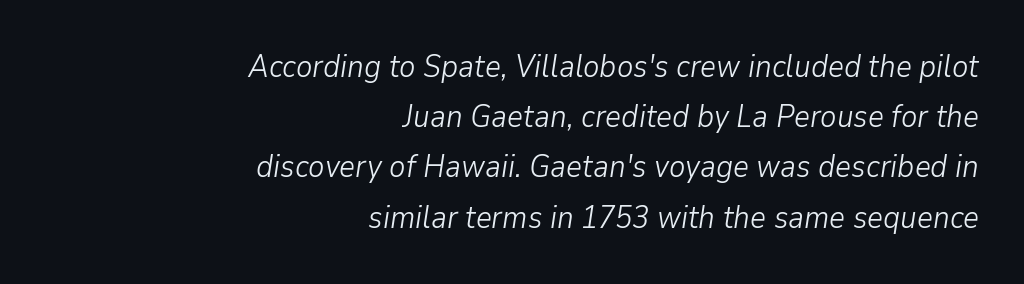
The setting favours the right margin, as signatures and pull-quotes sometimes do. Heaviness? Minimal to ordinary, like unemphasized prose. Do the characters align in a grid? No, the font is proportional. The font's italic variant was chosen for this text. Has an underline been added? It has not. Glyph-to-glyph distance matches everyday printed text.
